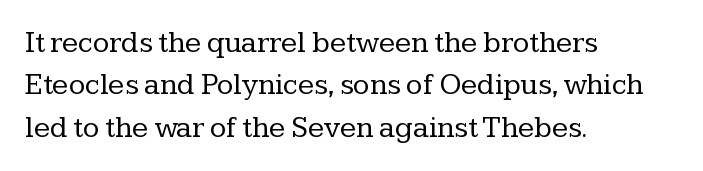
Counters stay open thanks to moderate or lighter strokes. Interline gaps are of average width in this sample. Glyph-to-glyph distance matches everyday printed text. Clear beneath every line of the passage. Is this a sans? No — the strokes have serifs.
